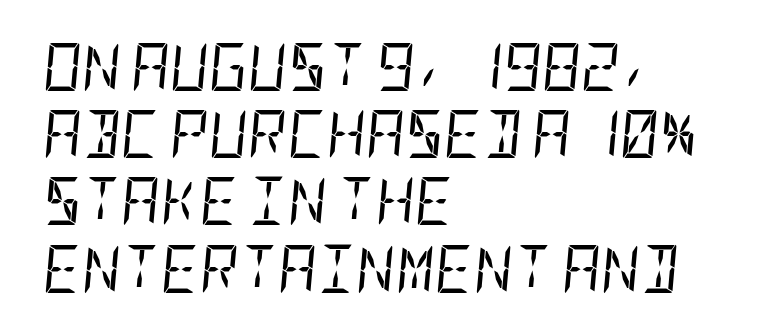
Q: Is the text bold? A: No.
Q: Is the text italic (slanted)? A: Yes, it leans right by about 5 degrees.
Q: Is the text underlined? A: No.
Q: How is the paragraph aligned? A: Left-aligned.
Q: Is the spacing between letters normal or unusually wide? A: Normal.
Q: Is the spacing between lines tight, normal or loose? A: Normal.
Q: Width (condensed, normal, or wide)? A: Condensed.
Q: Stroke contrast? A: Low.
Q: x-height? A: Large.
